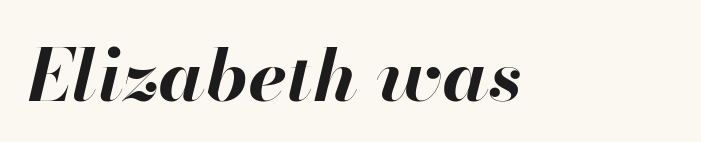
Honestly, the letter spacing is just normal — you wouldn't notice it. The rendering uses natural spacing where letterforms have individual widths. Strokes here are thick enough to call this a true bold. Only glyphs here, with clear space below each row. Notice how the stems are inclined rather than vertical — that's the hallmark of italics.
